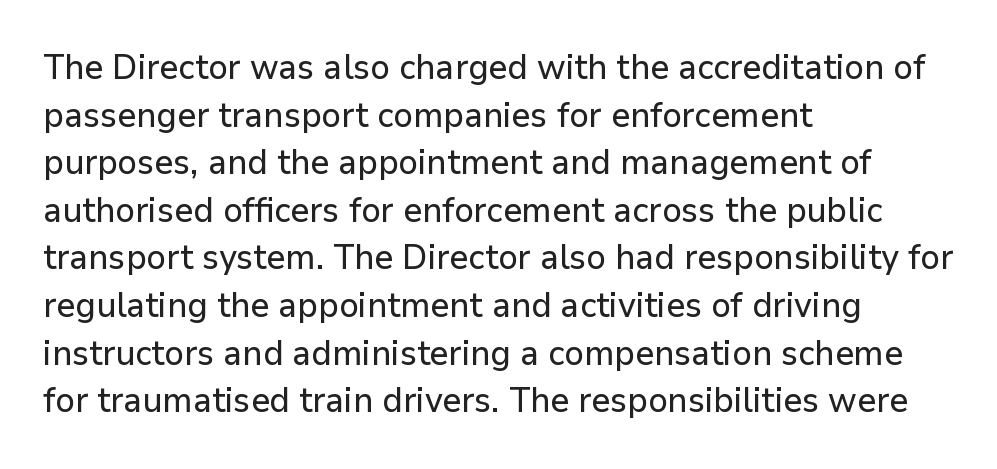
Q: Is the text italic (slanted)? A: No, it is upright.
Q: Is the typeface a serif or a sans-serif typeface? A: Sans-serif.
Q: Is the text underlined? A: No.
Q: How is the paragraph aligned? A: Left-aligned.
Q: Is the spacing between letters normal or unusually wide? A: Normal.
Q: Is the spacing between lines tight, normal or loose? A: Normal.
Q: Width (condensed, normal, or wide)? A: Normal.
Q: Stroke contrast? A: Low.
Q: x-height? A: Medium.
Q: Monospaced? A: No.
